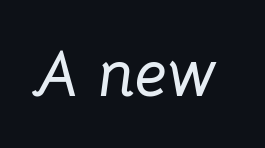
Q: Is the text italic (slanted)? A: Yes, it leans right by about 8 degrees.
Q: Is the text underlined? A: No.
Q: Is the spacing between letters normal or unusually wide? A: Normal.
Q: Width (condensed, normal, or wide)? A: Normal.
Q: Stroke contrast? A: Low.
Q: x-height? A: Medium.
Q: Monospaced? A: No.
